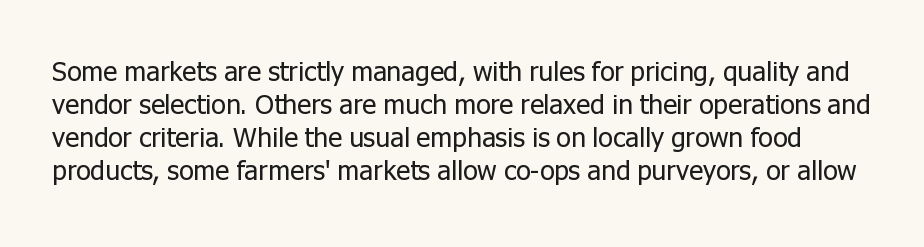
{"italic": "no", "bold": "no", "underline": "no", "line_spacing_ratio": 1.22, "letter_spacing": "normal", "letter_spacing_em": 0.0, "glyph_px": 27}
